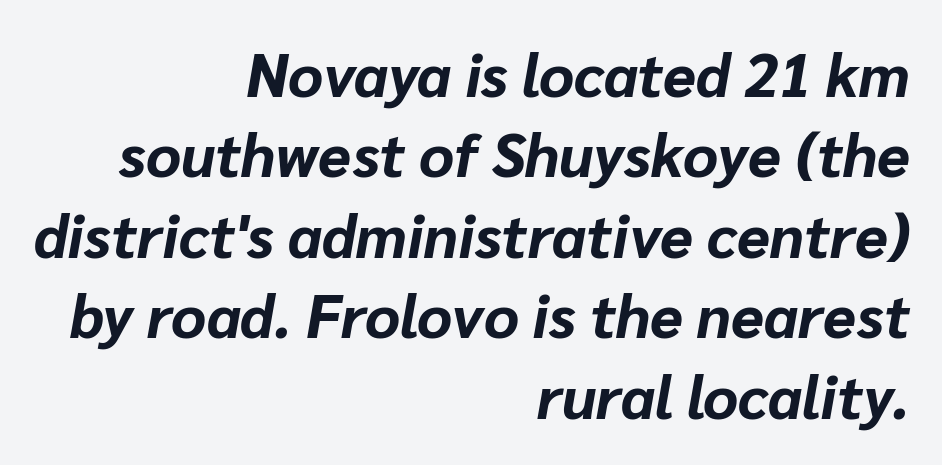
Q: Is the text bold? A: Yes.
Q: Is the text italic (slanted)? A: Yes, it leans right by about 10 degrees.
Q: Is the text underlined? A: No.
Q: How is the paragraph aligned? A: Right-aligned.
Q: Is the spacing between letters normal or unusually wide? A: Normal.
Q: Is the spacing between lines tight, normal or loose? A: Normal.
Q: Width (condensed, normal, or wide)? A: Normal.
Q: Stroke contrast? A: Low.
Q: x-height? A: Medium.
Q: Monospaced? A: No.
